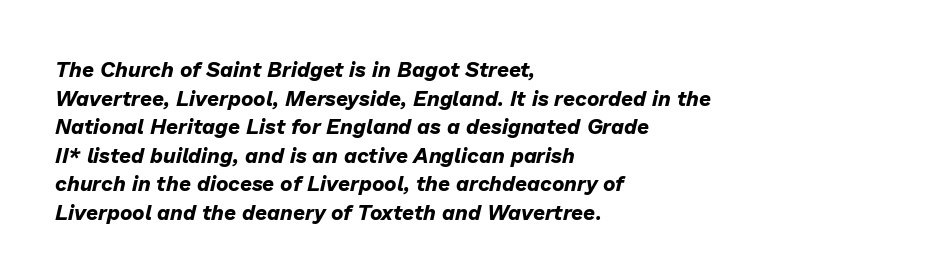
The image shows 21 px bold type, italic (leaning right); set left-aligned, normal line spacing (1.36x), normal letter spacing, not underlined.
